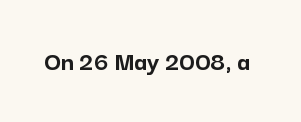
What stands out about the letter spacing? Nothing — it is the standard amount. No italicization has been applied; the sample stays upright. The gap between lines stays unmarked. Thick stems and heavy bowls — unmistakably bold.
